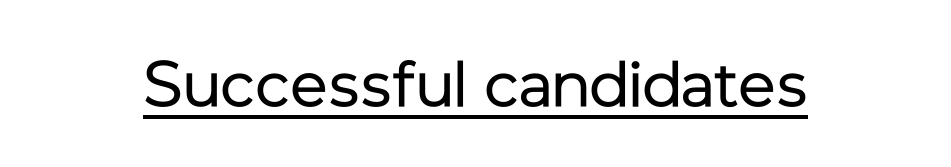
{"serif": "no", "italic": "no", "bold": "no", "weight": "regular", "width": "normal", "stroke_contrast": "low", "x_height": "medium", "monospaced": "no", "underline": "yes", "letter_spacing": "normal", "letter_spacing_em": 0.0, "glyph_px": 64}
